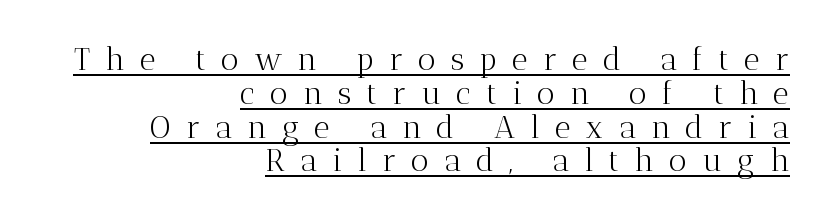
{"serif": "yes", "italic": "no", "bold": "no", "weight": "light", "width": "normal", "stroke_contrast": "medium", "x_height": "medium", "monospaced": "no", "underline": "yes", "align": "right", "line_spacing": "tight", "line_spacing_ratio": 1.09, "letter_spacing": "wide", "letter_spacing_em": 0.49, "glyph_px": 31}
